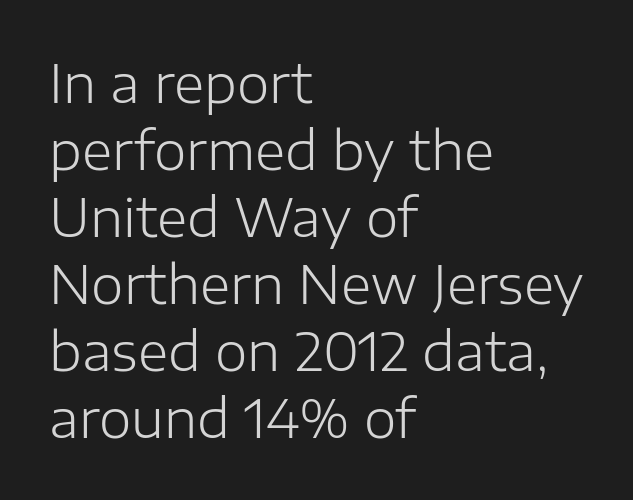
The image shows 52 px light sans-serif type, upright; set left-aligned, normal line spacing (1.29x), normal letter spacing, not underlined; low stroke contrast and a medium x-height.
